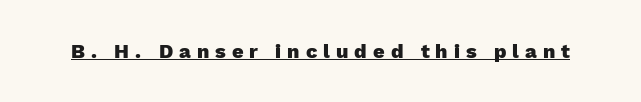
{"italic": "no", "bold": "yes", "underline": "yes", "letter_spacing": "wide", "letter_spacing_em": 0.3, "glyph_px": 20}
